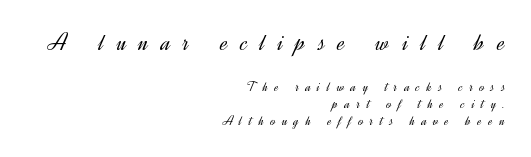
The setting favours the right margin, as signatures and pull-quotes sometimes do. Glance below the letters and you will spot only blank space. Stems and bowls with no extra thickness — not bold. Inter-character spacing is expanded well beyond the font's built-in metrics. Which chunk is bigger? The first one — the top block dwarfs the bottom.
